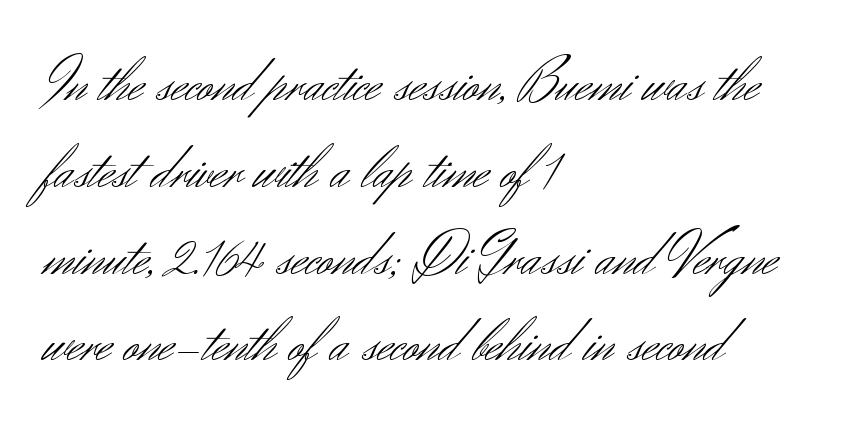
Q: Is the text bold? A: No.
Q: Is the text italic (slanted)? A: Yes.
Q: Is the typeface a serif or a sans-serif typeface? A: Sans-serif.
Q: Is the text underlined? A: No.
Q: How is the paragraph aligned? A: Left-aligned.
Q: Is the spacing between letters normal or unusually wide? A: Normal.
Q: Is the spacing between lines tight, normal or loose? A: Normal.
Q: Width (condensed, normal, or wide)? A: Normal.
Q: Stroke contrast? A: Medium.
Q: x-height? A: Small.
Q: Monospaced? A: No.
